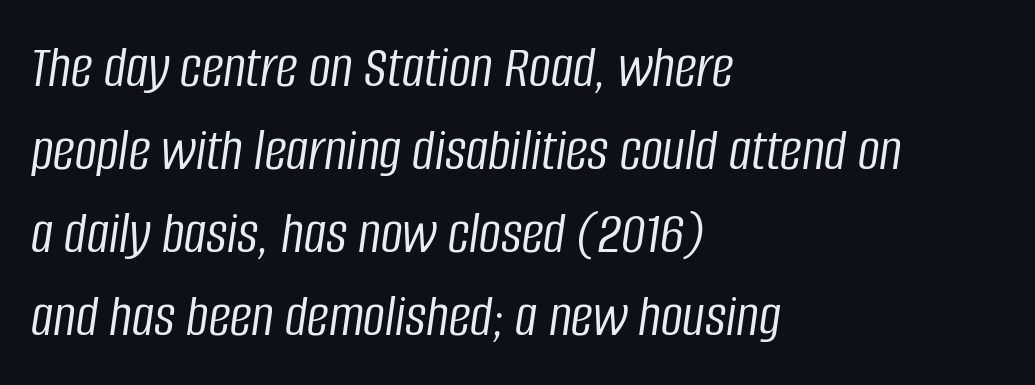
Weight: in the light-to-regular range. The rendering uses a moderate line-height, typical for paragraphs. Is the block centered? No — it sits flush against the left margin. Letters rest on an invisible, unmarked baseline. The passage shown is typed in a proportional face where columns would drift. In terms of posture, this sample is oblique.
